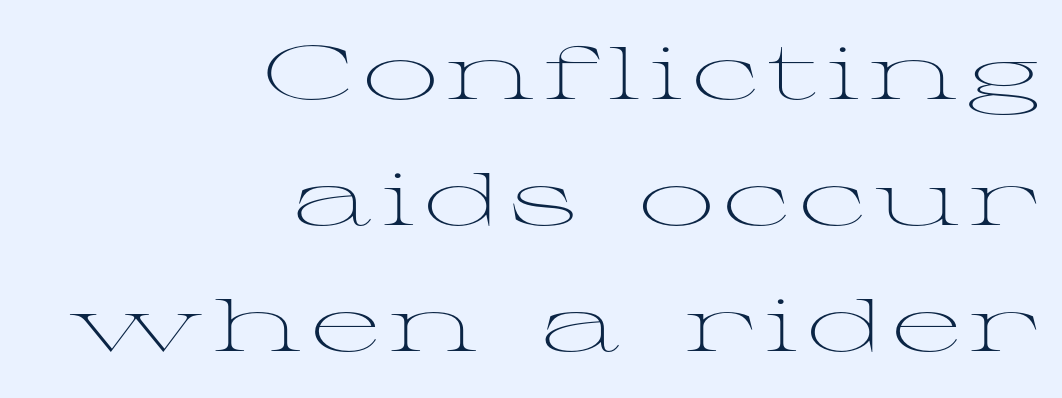
{"serif": "yes", "italic": "no", "bold": "no", "weight": "light", "width": "wide", "stroke_contrast": "medium", "x_height": "medium", "monospaced": "no", "underline": "no", "align": "right", "line_spacing": "normal", "line_spacing_ratio": 1.68, "glyph_px": 75}
